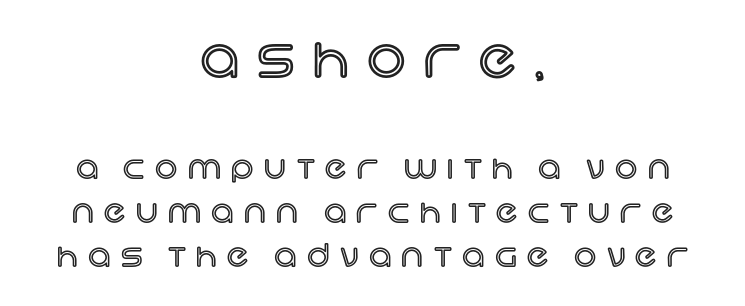
{"italic": "no", "width": "normal", "x_height": "large", "monospaced": "no", "underline": "no", "align": "center", "line_spacing": "normal", "line_spacing_ratio": 1.42, "letter_spacing": "wide", "letter_spacing_em": 0.34, "larger_block": "first", "size_ratio": 1.74, "glyph_px": 54}
